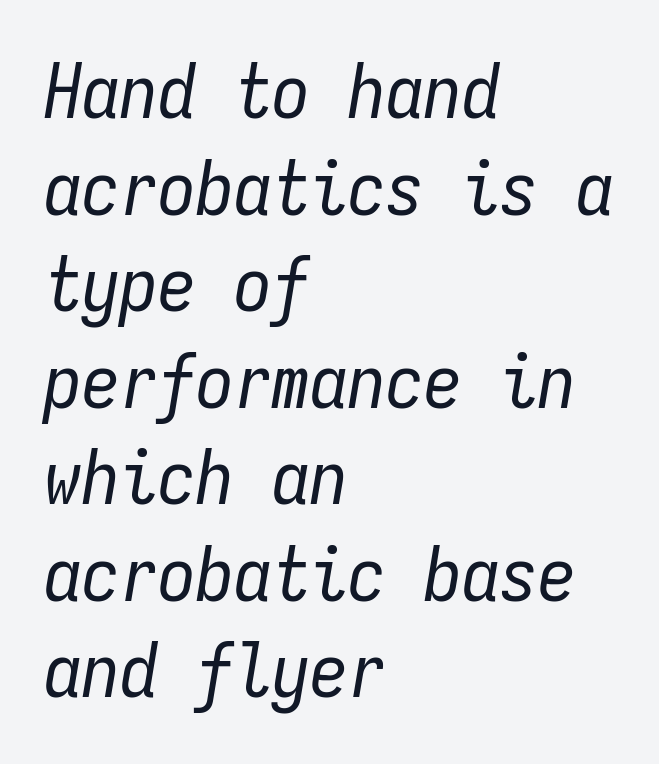
Q: Is the text bold? A: No.
Q: Is the text italic (slanted)? A: Yes, it leans right by about 9 degrees.
Q: Is the text underlined? A: No.
Q: How is the paragraph aligned? A: Left-aligned.
Q: Is the spacing between letters normal or unusually wide? A: Normal.
Q: Is the spacing between lines tight, normal or loose? A: Normal.
Q: Width (condensed, normal, or wide)? A: Condensed.
Q: Stroke contrast? A: Low.
Q: x-height? A: Medium.
Q: Monospaced? A: Yes.
